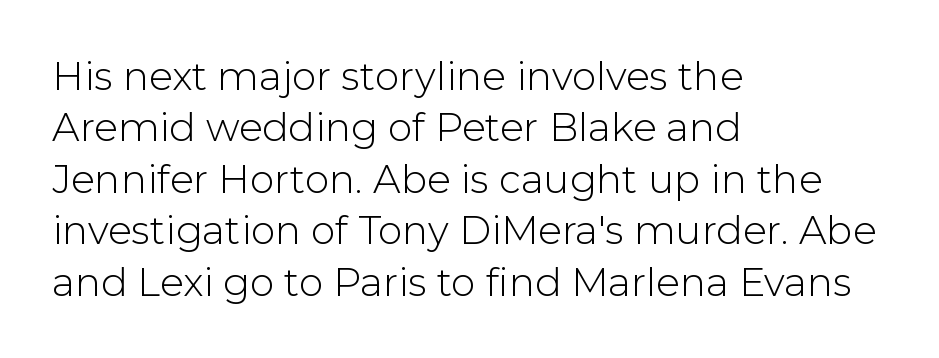
{"serif": "no", "italic": "no", "bold": "no", "weight": "light", "width": "normal", "stroke_contrast": "low", "x_height": "medium", "monospaced": "no", "underline": "no", "align": "left", "line_spacing": "normal", "line_spacing_ratio": 1.32, "letter_spacing": "normal", "letter_spacing_em": 0.0, "glyph_px": 39}
